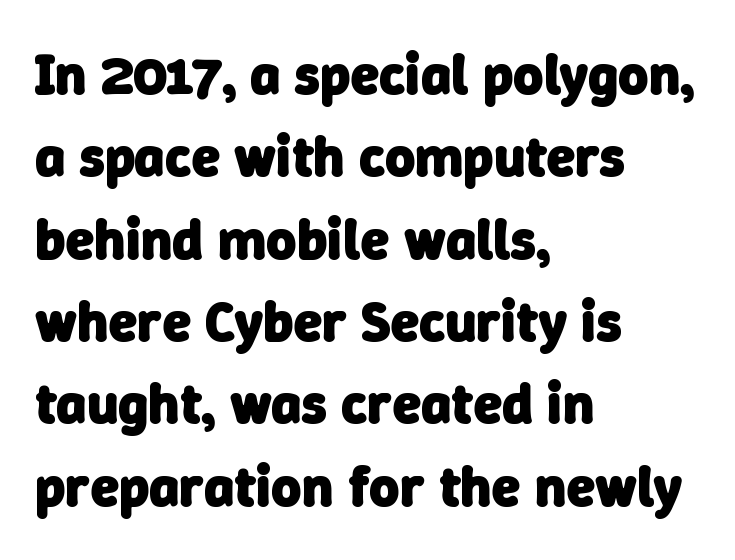
{"serif": "no", "bold": "yes", "weight": "heavy", "width": "normal", "stroke_contrast": "low", "x_height": "medium", "monospaced": "no", "underline": "no", "align": "left", "line_spacing": "normal", "line_spacing_ratio": 1.42, "letter_spacing": "normal", "letter_spacing_em": 0.0, "glyph_px": 58}
